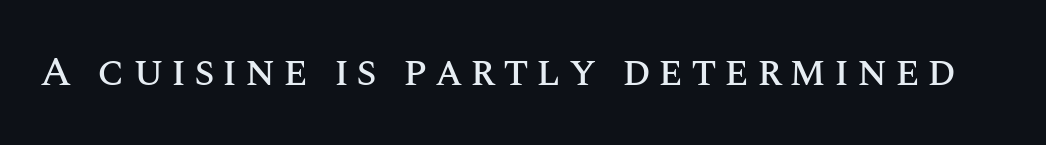
{"italic": "no", "width": "normal", "stroke_contrast": "medium", "x_height": "large", "monospaced": "no", "underline": "no", "glyph_px": 42}
